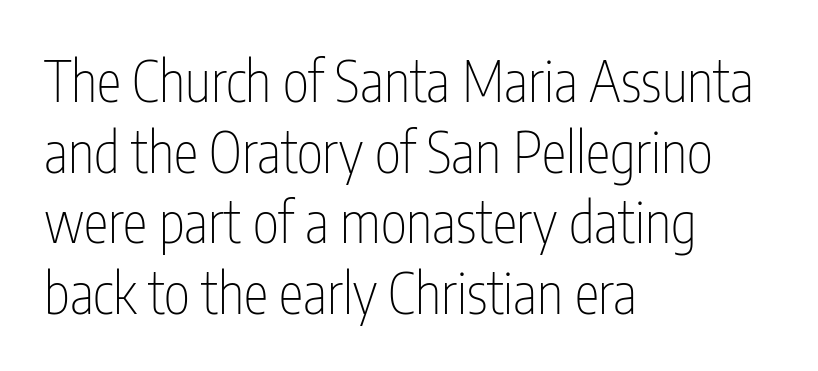
The image shows 56 px thin, condensed sans-serif type, upright; set left-aligned, normal line spacing (1.26x), normal letter spacing, not underlined; low stroke contrast and a medium x-height.
